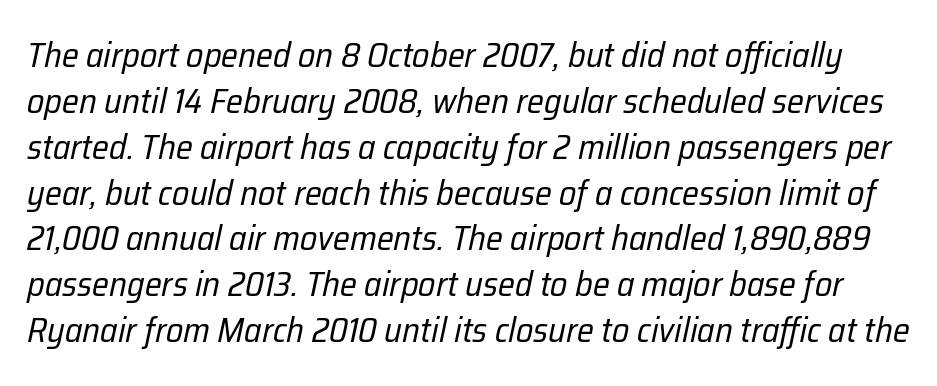
{"italic": "yes", "lean": "right", "slant_degrees": 12, "bold": "no", "weight": "regular", "width": "condensed", "stroke_contrast": "low", "x_height": "medium", "monospaced": "no", "underline": "no", "line_spacing": "normal", "line_spacing_ratio": 1.31, "letter_spacing": "normal", "letter_spacing_em": 0.0, "glyph_px": 35}
